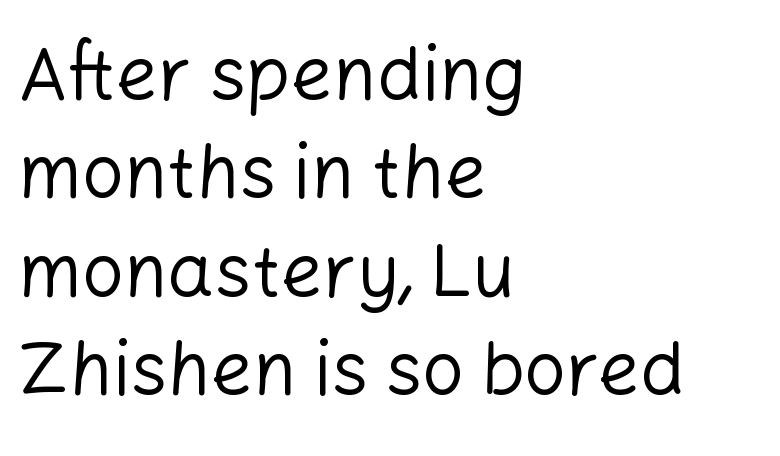
Q: Is the text bold? A: No.
Q: Is the text italic (slanted)? A: No, it is upright.
Q: Is the typeface a serif or a sans-serif typeface? A: Sans-serif.
Q: Is the text underlined? A: No.
Q: How is the paragraph aligned? A: Left-aligned.
Q: Is the spacing between letters normal or unusually wide? A: Normal.
Q: Is the spacing between lines tight, normal or loose? A: Normal.
Q: Width (condensed, normal, or wide)? A: Normal.
Q: Stroke contrast? A: Low.
Q: x-height? A: Medium.
Q: Monospaced? A: No.
